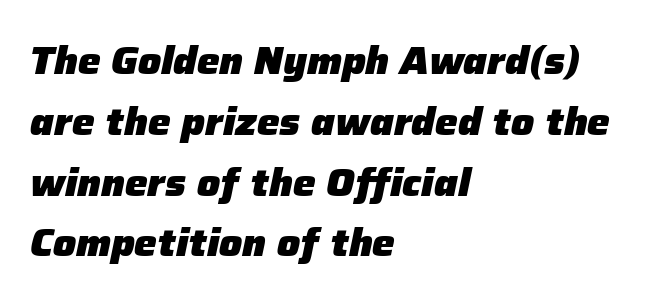
Short and long lines alike share a common starting point at left. The face used here is proportionally spaced, like ordinary book or web type. The letters sit at their default tracking, neither squeezed nor spread. The zone under the glyphs is completely vacant. Looking at the ascenders, they clearly lean.
